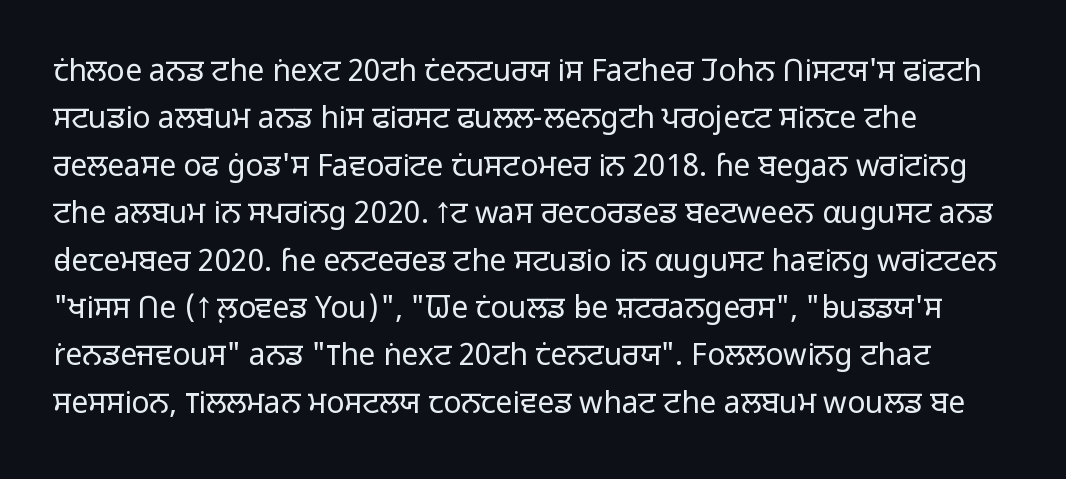
{"serif": "no", "italic": "no", "bold": "no", "weight": "light", "width": "normal", "stroke_contrast": "low", "x_height": "medium", "monospaced": "no", "underline": "no", "align": "left", "line_spacing": "normal", "line_spacing_ratio": 1.58, "letter_spacing": "normal", "letter_spacing_em": 0.0, "glyph_px": 30}
